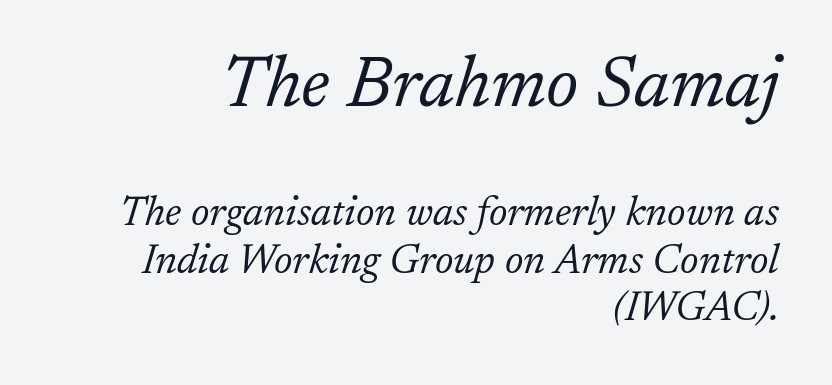
{"serif": "yes", "italic": "yes", "lean": "right", "slant_degrees": 17, "bold": "no", "weight": "light", "width": "normal", "stroke_contrast": "low", "x_height": "medium", "monospaced": "no", "underline": "no", "align": "right", "line_spacing_ratio": 1.16, "letter_spacing": "normal", "letter_spacing_em": 0.0, "larger_block": "first", "size_ratio": 1.76, "glyph_px": 72}
